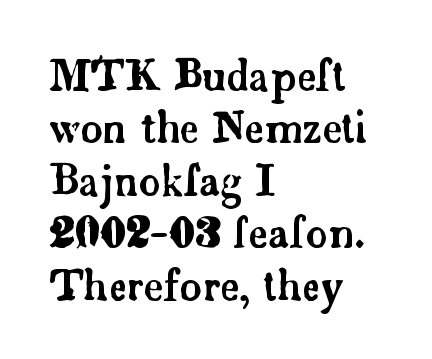
Q: Is the text italic (slanted)? A: No, it is upright.
Q: Is the typeface a serif or a sans-serif typeface? A: Serif.
Q: Is the text underlined? A: No.
Q: How is the paragraph aligned? A: Left-aligned.
Q: Is the spacing between letters normal or unusually wide? A: Normal.
Q: Is the spacing between lines tight, normal or loose? A: Normal.
Q: Width (condensed, normal, or wide)? A: Normal.
Q: Stroke contrast? A: Low.
Q: x-height? A: Small.
Q: Monospaced? A: No.
